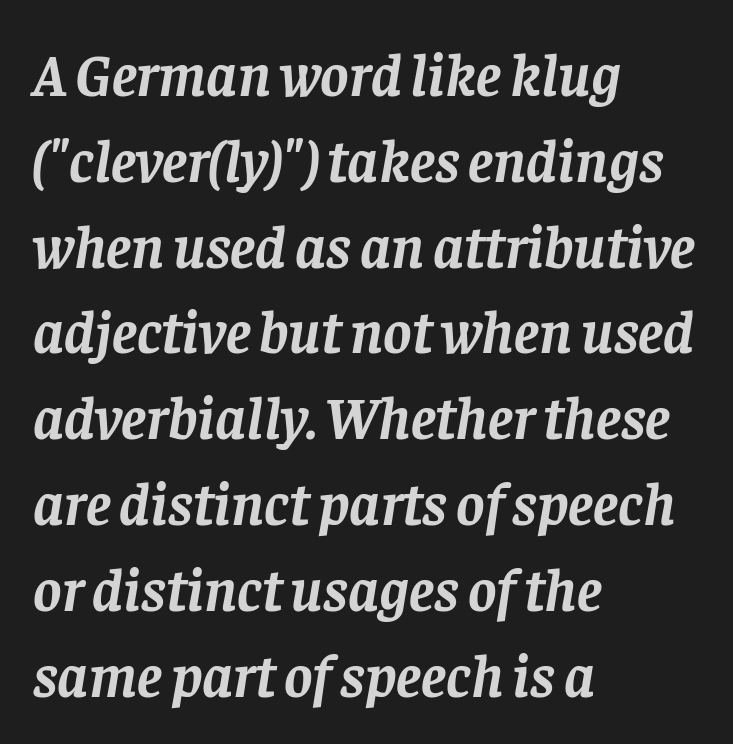
The image shows 60 px semibold serif type, italic (leaning right); set left-aligned, normal line spacing (1.43x), normal letter spacing, not underlined; low stroke contrast and a large x-height.
